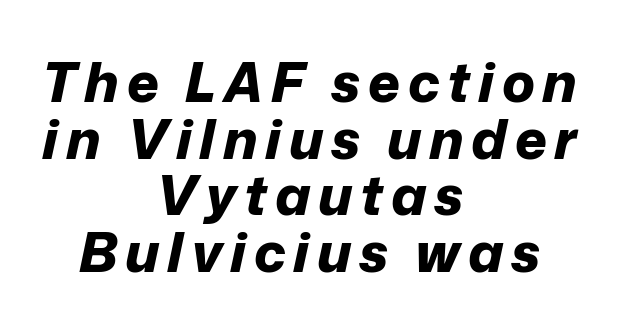
Q: Is the text bold? A: Yes.
Q: Is the text italic (slanted)? A: Yes, it leans right by about 12 degrees.
Q: Is the text underlined? A: No.
Q: How is the paragraph aligned? A: Centered.
Q: Is the spacing between lines tight, normal or loose? A: Tight.
Q: Width (condensed, normal, or wide)? A: Normal.
Q: Stroke contrast? A: Low.
Q: x-height? A: Medium.
Q: Monospaced? A: No.
